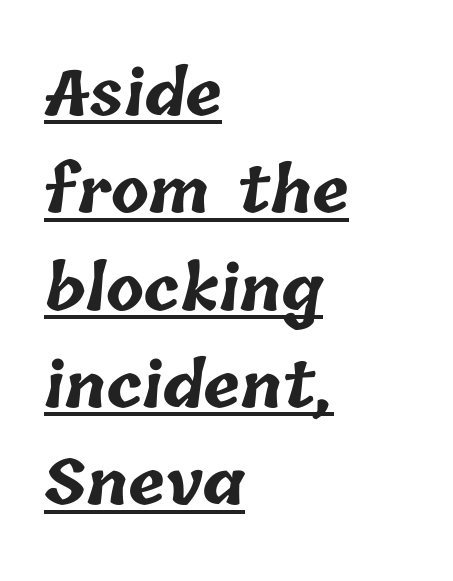
The image shows 62 px bold type; set left-aligned, normal line spacing (1.57x), normal letter spacing, underlined; low stroke contrast and a medium x-height.
